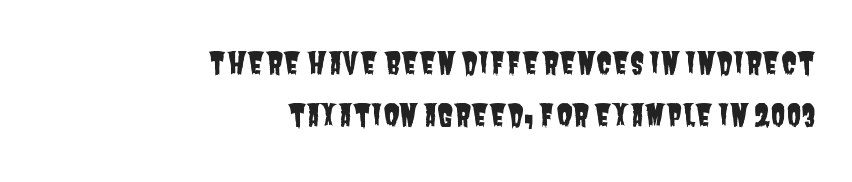
{"serif": "no", "width": "condensed", "stroke_contrast": "low", "x_height": "large", "monospaced": "no", "underline": "no", "align": "right", "line_spacing_ratio": 1.81, "letter_spacing": "normal", "letter_spacing_em": 0.0, "glyph_px": 29}
